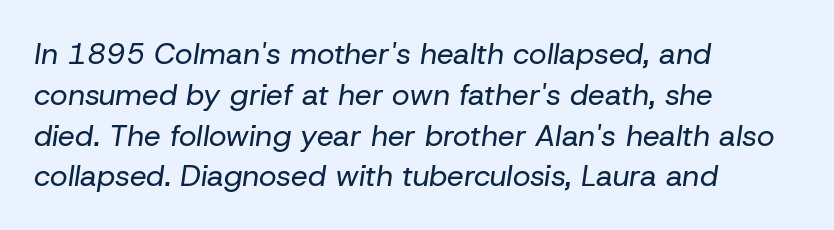
{"italic": "yes", "lean": "right", "slant_degrees": 8, "bold": "no", "weight": "regular", "width": "normal", "stroke_contrast": "low", "x_height": "medium", "monospaced": "no", "underline": "no", "align": "left", "line_spacing": "normal", "line_spacing_ratio": 1.36, "letter_spacing": "normal", "letter_spacing_em": 0.0, "glyph_px": 30}
